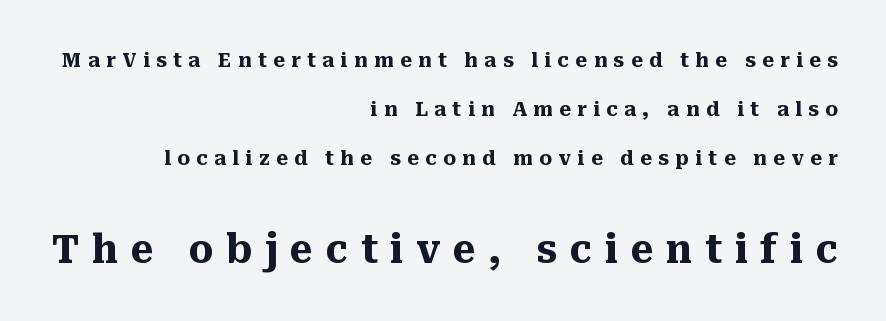
The image shows 39 px heavy serif type, upright; set right-aligned, loose line spacing (2.44x), unusually wide letter spacing (+0.32 em), not underlined; the second (bottom) block is 1.95x larger; medium stroke contrast and a medium x-height.
